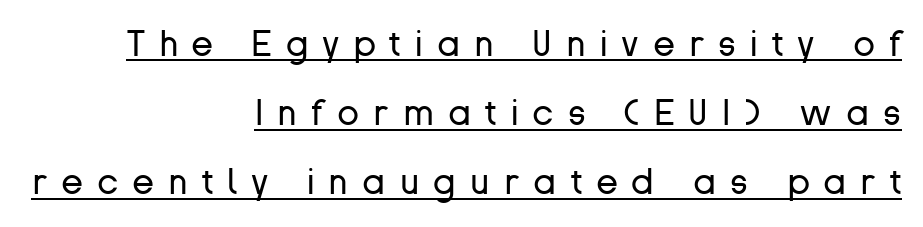
The passage shown is not bold in any degree. Honestly, the letter spacing is so wide it's the main thing you notice. Does a line run under the words? Yes, clearly. This is sans-serif lettering, the kind often seen on screens and signage. Short and long lines alike share a common ending point at right.
